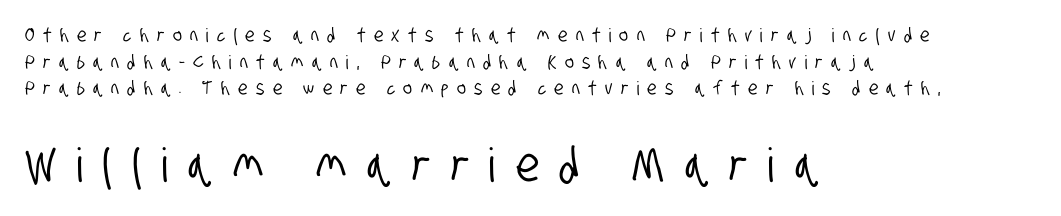
The later block is typeset at a bigger size than the earlier block. Here the designer chose a conventional face with non-uniform glyph widths. Check where the strokes stop: nothing finishes them off — pure sans. Tracking here is generous; glyphs stand well apart from one another. Glance below the letters and you will spot only blank space.
